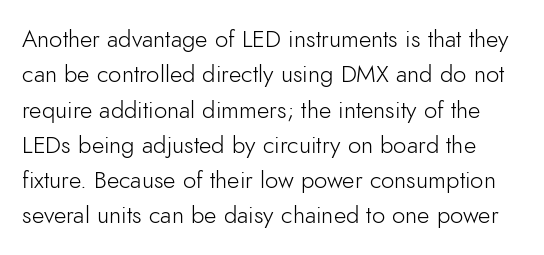
The font sits on the lighter half of the weight spectrum, regular included. In terms of letterspacing, this is plain default setting. The zone under the glyphs is completely vacant. These lines were composed using upright roman letters. Rows of type keep a routine distance in the vertical direction.
